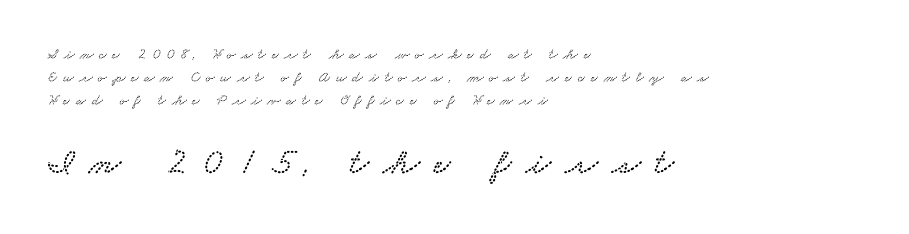
The image shows 37 px wide type; set left-aligned, normal line spacing (1.55x), unusually wide letter spacing (+0.39 em), not underlined; the second (bottom) block is 2.47x larger; low stroke contrast and a small x-height.
